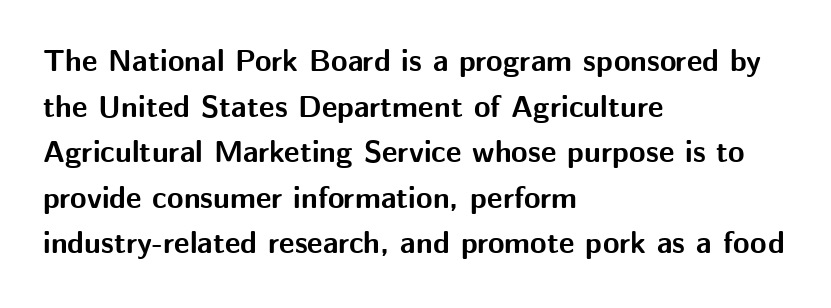
{"serif": "no", "italic": "no", "bold": "yes", "weight": "bold", "width": "normal", "stroke_contrast": "medium", "x_height": "medium", "monospaced": "no", "underline": "no", "align": "left", "line_spacing": "normal", "line_spacing_ratio": 1.52, "letter_spacing": "normal", "letter_spacing_em": 0.0, "glyph_px": 30}
